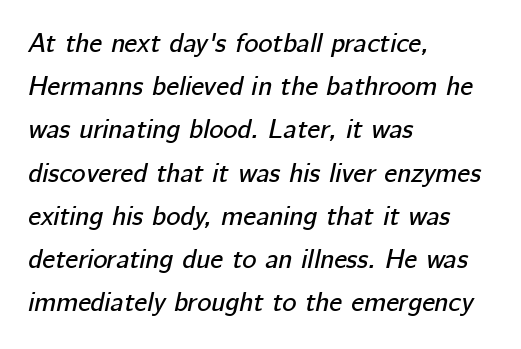
{"italic": "yes", "lean": "right", "slant_degrees": 12, "underline": "no", "align": "left", "line_spacing": "normal", "line_spacing_ratio": 1.6, "letter_spacing": "normal", "letter_spacing_em": 0.0, "glyph_px": 27}
